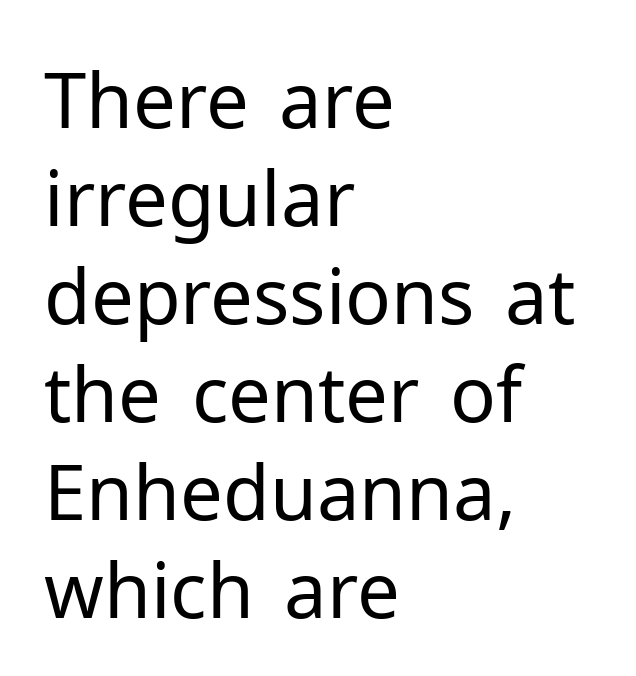
It's the straight-up-and-down kind of type. Is there much room between lines? A standard amount, neither cramped nor airy. Nothing heavy about these letters — not bold at all. Here the designer chose a conventional face with non-uniform glyph widths. Look at the tracking — it's just the regular setting, nothing added. Grotesque or geometric, the face here clearly has no serifs.
